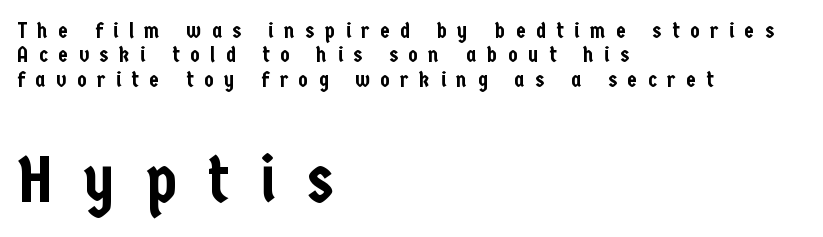
{"serif": "no", "italic": "no", "width": "condensed", "stroke_contrast": "low", "x_height": "medium", "monospaced": "no", "underline": "no", "align": "left", "line_spacing": "tight", "line_spacing_ratio": 1.11, "letter_spacing": "wide", "letter_spacing_em": 0.48, "larger_block": "second", "size_ratio": 2.95, "glyph_px": 65}
